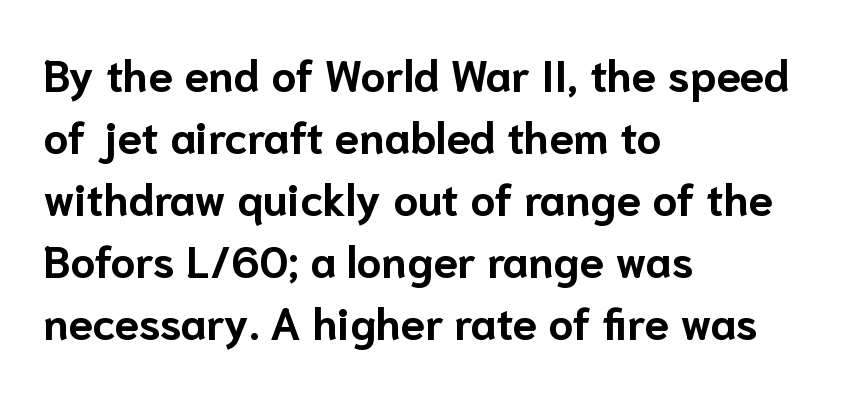
The image shows 44 px bold sans-serif type, upright; set left-aligned, normal line spacing (1.41x), normal letter spacing, not underlined; low stroke contrast and a medium x-height.
